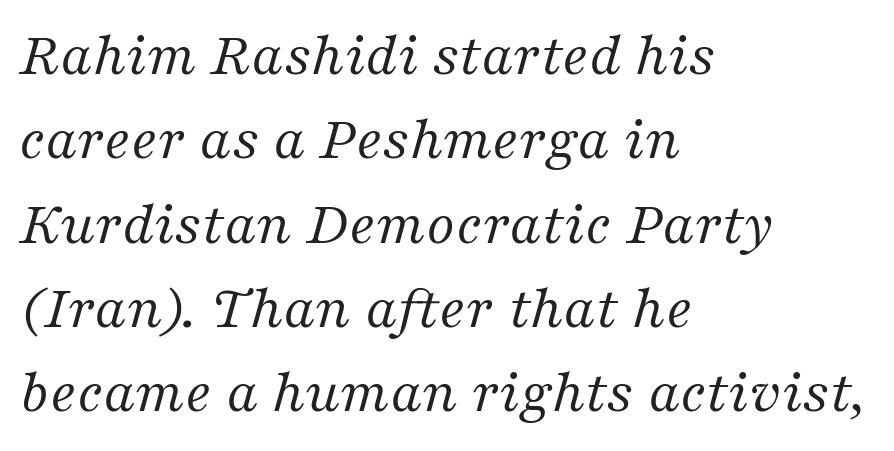
Q: Is the text bold? A: No.
Q: Is the text italic (slanted)? A: Yes, it leans right by about 16 degrees.
Q: Is the typeface a serif or a sans-serif typeface? A: Serif.
Q: Is the text underlined? A: No.
Q: How is the paragraph aligned? A: Left-aligned.
Q: Is the spacing between letters normal or unusually wide? A: Normal.
Q: Is the spacing between lines tight, normal or loose? A: Normal.
Q: Width (condensed, normal, or wide)? A: Normal.
Q: Stroke contrast? A: Medium.
Q: x-height? A: Medium.
Q: Monospaced? A: No.
